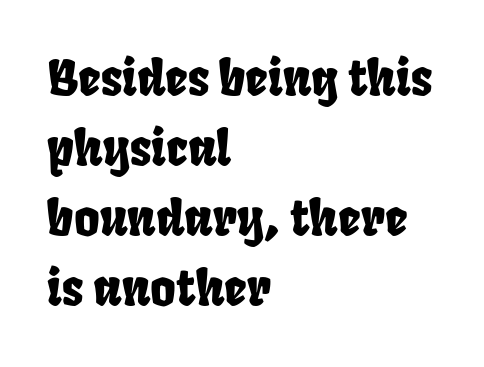
The passage shown is typed in a proportional face where columns would drift. One-word summary of the alignment: left. Between one letter and the next there's only the usual sliver of space. A normal amount of white space separates one row of letters from the next. A sans-serif font was chosen for this passage.
